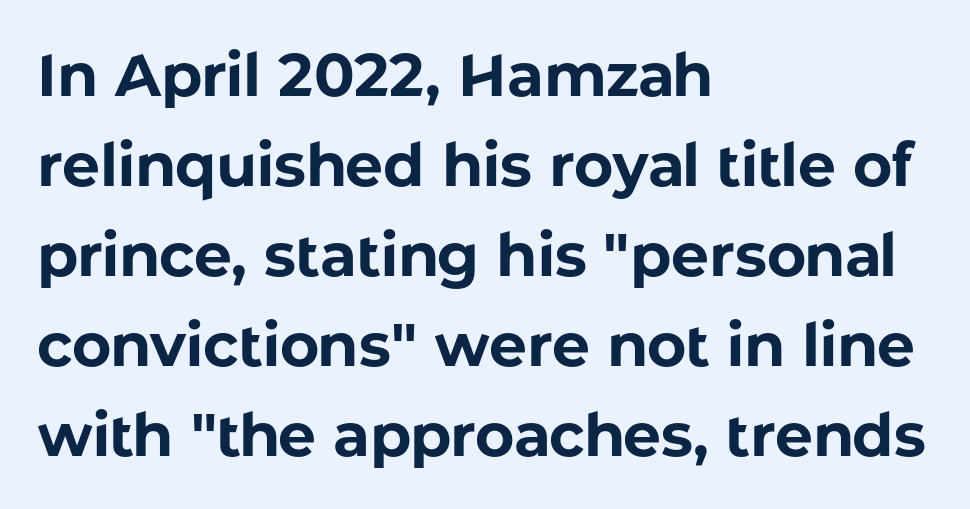
The image shows 60 px bold sans-serif type, upright; set left-aligned, normal line spacing (1.5x), normal letter spacing, not underlined; low stroke contrast and a medium x-height.
